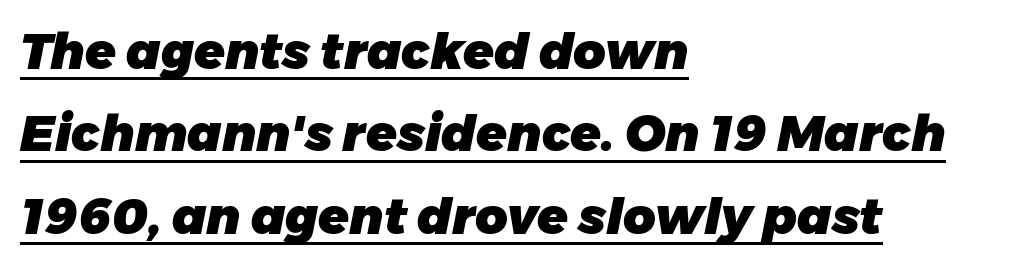
Proportional: the letters do not fall into vertical columns. Yep, that's italic — everything's leaning. The font is running at its bold setting. The lines in this sample share a left origin and differ only in where they stop. The glyphs are accompanied by a horizontal stroke just below them. The rows are spaced the way most documents space them.
